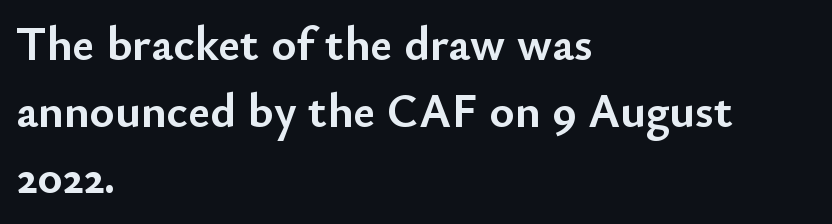
Q: Is the text bold? A: Yes.
Q: Is the text italic (slanted)? A: No, it is upright.
Q: Is the typeface a serif or a sans-serif typeface? A: Sans-serif.
Q: Is the text underlined? A: No.
Q: How is the paragraph aligned? A: Left-aligned.
Q: Is the spacing between letters normal or unusually wide? A: Normal.
Q: Is the spacing between lines tight, normal or loose? A: Normal.
Q: Width (condensed, normal, or wide)? A: Normal.
Q: Stroke contrast? A: Low.
Q: x-height? A: Small.
Q: Monospaced? A: No.
